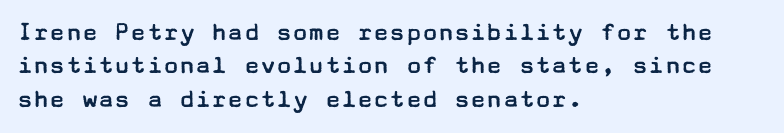
The image shows 27 px text type, upright; set left-aligned, line spacing 1.24x, normal letter spacing, not underlined.
